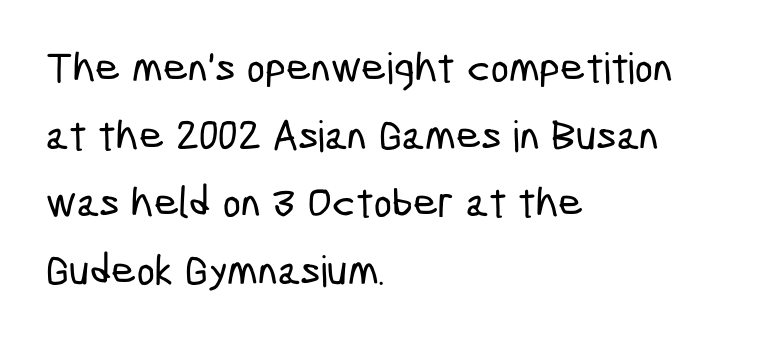
Q: Is the typeface a serif or a sans-serif typeface? A: Sans-serif.
Q: Is the text underlined? A: No.
Q: How is the paragraph aligned? A: Left-aligned.
Q: Is the spacing between letters normal or unusually wide? A: Normal.
Q: Is the spacing between lines tight, normal or loose? A: Normal.
Q: Width (condensed, normal, or wide)? A: Condensed.
Q: Stroke contrast? A: Low.
Q: x-height? A: Medium.
Q: Monospaced? A: No.
